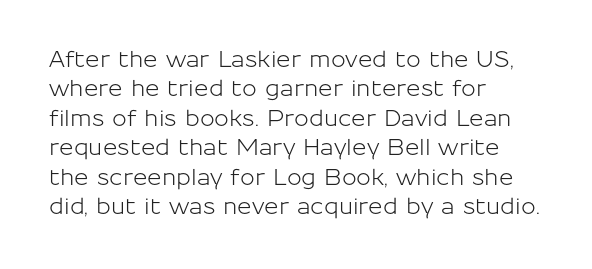
Q: Is the text italic (slanted)? A: No, it is upright.
Q: Is the text underlined? A: No.
Q: How is the paragraph aligned? A: Left-aligned.
Q: Is the spacing between letters normal or unusually wide? A: Normal.
Q: Is the spacing between lines tight, normal or loose? A: Normal.
